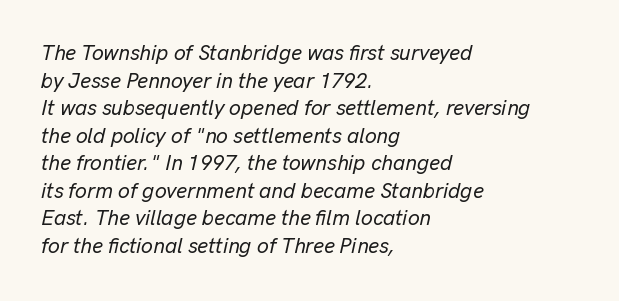
{"italic": "yes", "lean": "right", "slant_degrees": 13, "underline": "no", "align": "left", "line_spacing": "normal", "line_spacing_ratio": 1.31, "letter_spacing": "normal", "letter_spacing_em": 0.0, "glyph_px": 21}
